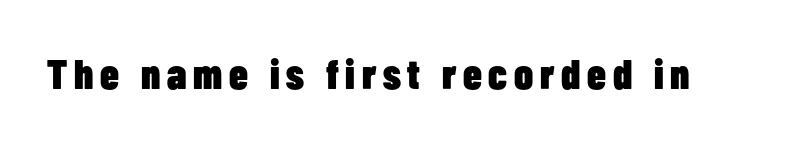
{"serif": "no", "italic": "no", "bold": "yes", "weight": "heavy", "width": "condensed", "stroke_contrast": "low", "x_height": "medium", "monospaced": "no", "underline": "no", "glyph_px": 42}
